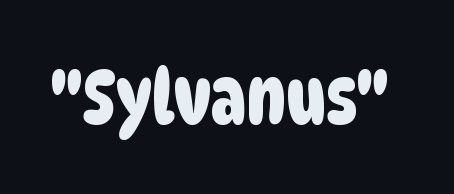
Proportional: the letters do not fall into vertical columns. Descender tails drop into unmarked territory. To sum up the face: it is a sans, with no serifs. Glyph-to-glyph distance matches everyday printed text.
